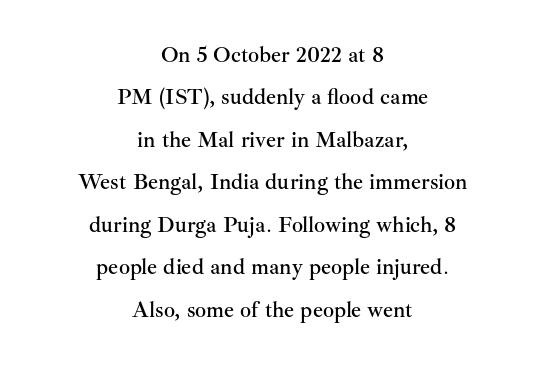
{"italic": "no", "underline": "no", "align": "center", "line_spacing": "loose", "line_spacing_ratio": 1.93, "letter_spacing": "normal", "letter_spacing_em": 0.0, "glyph_px": 22}
